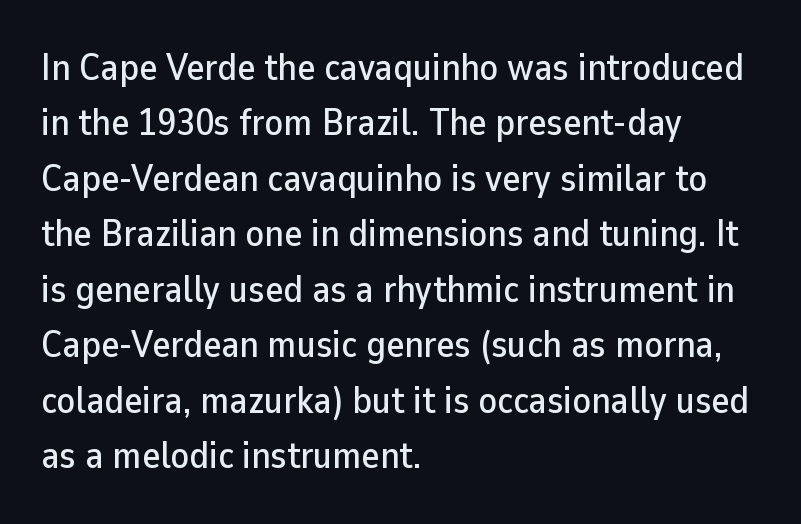
{"serif": "no", "italic": "no", "width": "normal", "stroke_contrast": "low", "x_height": "medium", "monospaced": "no", "underline": "no", "align": "left", "line_spacing": "normal", "line_spacing_ratio": 1.46, "letter_spacing": "normal", "letter_spacing_em": 0.0, "glyph_px": 38}
